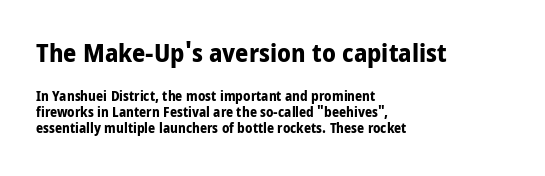
Q: Is the text bold? A: Yes.
Q: Is the text italic (slanted)? A: No, it is upright.
Q: Is the text underlined? A: No.
Q: How is the paragraph aligned? A: Left-aligned.
Q: Is the spacing between letters normal or unusually wide? A: Normal.
Q: Which block of text is set in a larger size, the first (top) or the second (bottom)? A: The first (top) one.
